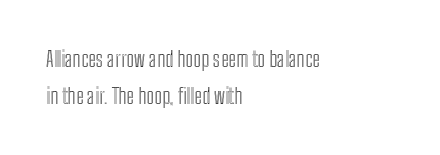
Q: Is the text italic (slanted)? A: No, it is upright.
Q: Is the text underlined? A: No.
Q: How is the paragraph aligned? A: Left-aligned.
Q: Is the spacing between letters normal or unusually wide? A: Normal.
